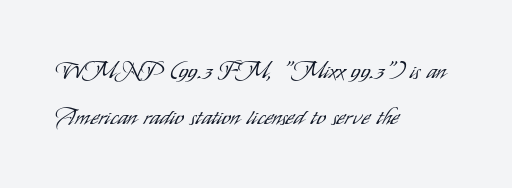
Airy leading. Underline: absent. A student would call this left alignment; a typographer would say flush left, rag right.
